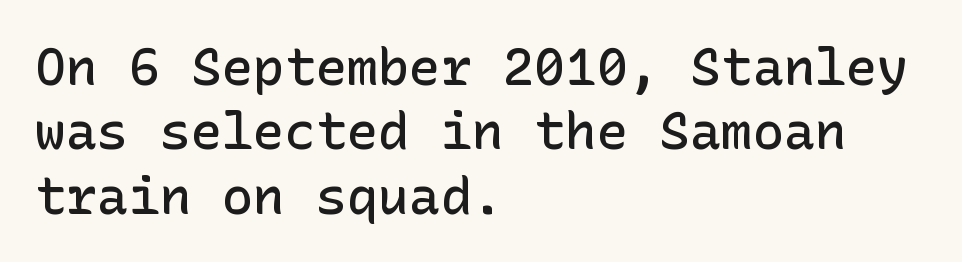
The image shows 52 px semibold sans-serif type, upright; set left-aligned, line spacing 1.24x, normal letter spacing, not underlined; low stroke contrast and a medium x-height.
